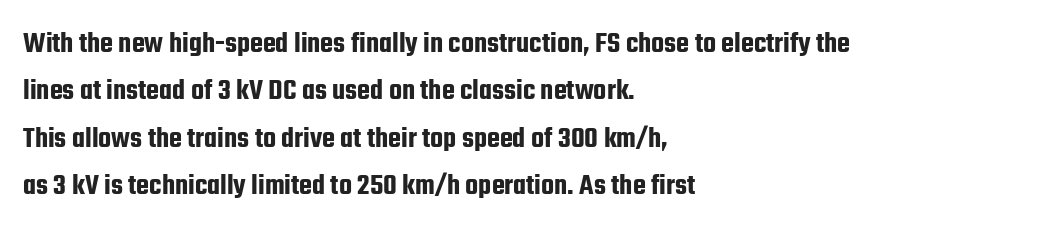
Ordinary non-slanted type is in use. The strip under each line holds only bare page. Think of a printed novel: that variable character pitch is what you see here. Typeset ragged right — the left edge is the straight one. Regarding leading, the lines here are spaced in the standard way. Type style note: lacks serifs.
